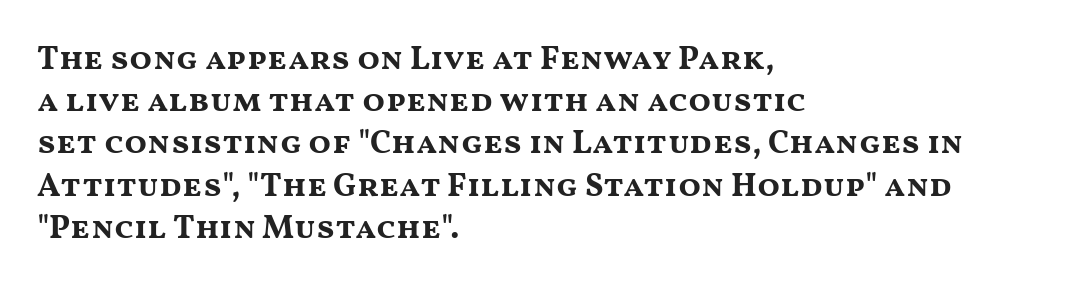
Q: Is the text bold? A: Yes.
Q: Is the text italic (slanted)? A: No, it is upright.
Q: Is the typeface a serif or a sans-serif typeface? A: Sans-serif.
Q: Is the text underlined? A: No.
Q: How is the paragraph aligned? A: Left-aligned.
Q: Is the spacing between letters normal or unusually wide? A: Normal.
Q: Is the spacing between lines tight, normal or loose? A: Normal.
Q: Width (condensed, normal, or wide)? A: Wide.
Q: Stroke contrast? A: Medium.
Q: x-height? A: Medium.
Q: Monospaced? A: No.
